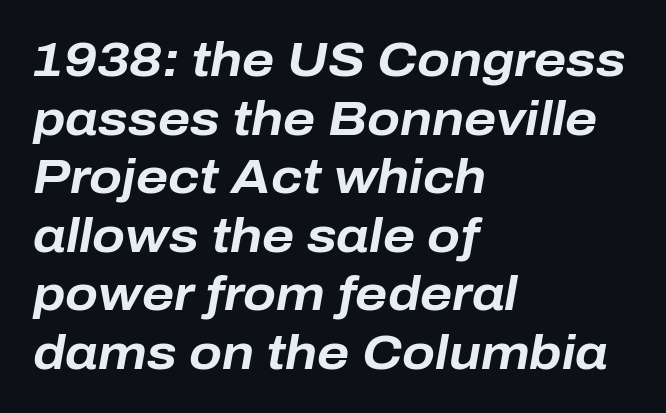
These lines were composed using italics. Decoration check: the copy has no underline. Summary of weight: heavy, a full bold. If you drew a ruler down the left edge, every line would touch it. This rendering leaves character spacing at its baseline value. Each letter keeps its own natural width here, so spacing adapts to shape.
